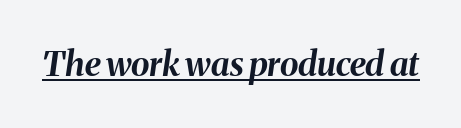
{"italic": "yes", "lean": "right", "slant_degrees": 8, "bold": "yes", "weight": "bold", "width": "normal", "stroke_contrast": "medium", "x_height": "medium", "monospaced": "no", "underline": "yes", "letter_spacing": "normal", "letter_spacing_em": 0.0, "glyph_px": 34}
